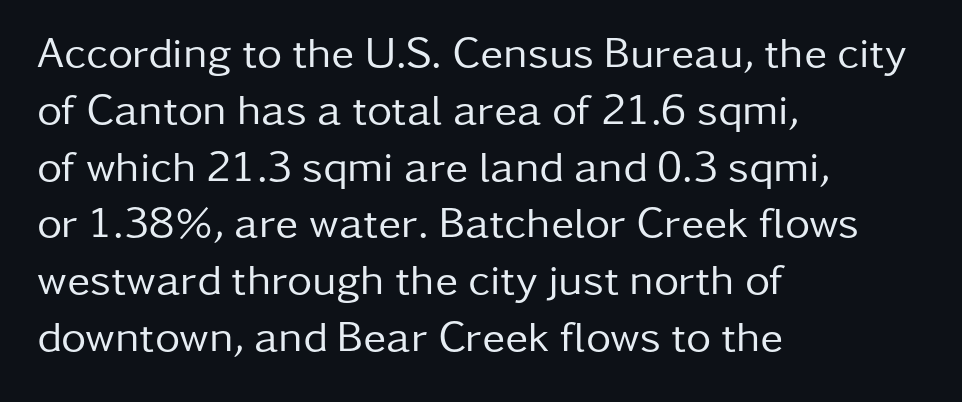
The image shows 43 px regular-weight sans-serif type, upright; set left-aligned, normal line spacing (1.32x), normal letter spacing, not underlined; low stroke contrast and a medium x-height.
